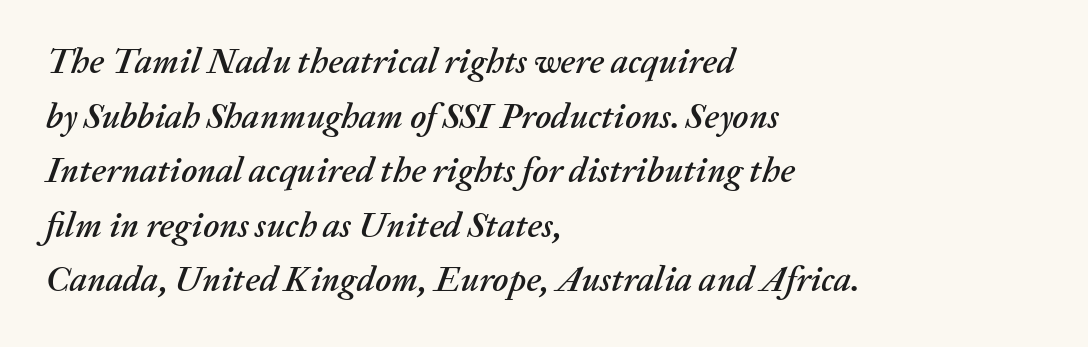
{"italic": "yes", "lean": "right", "slant_degrees": 20, "width": "normal", "stroke_contrast": "medium", "x_height": "medium", "monospaced": "no", "underline": "no", "align": "left", "line_spacing": "normal", "line_spacing_ratio": 1.56, "letter_spacing": "normal", "letter_spacing_em": 0.0, "glyph_px": 35}
